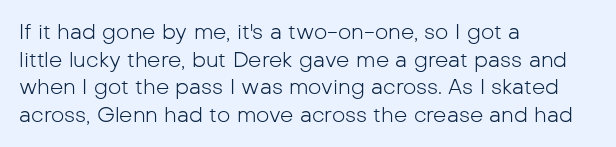
Teacher's note: observe the even left margin — that is flush-left alignment. The line texture is even and compact thanks to regular tracking. The lettering stays uniformly vertical, giving the passage a roman look. The baseline area is clear.
